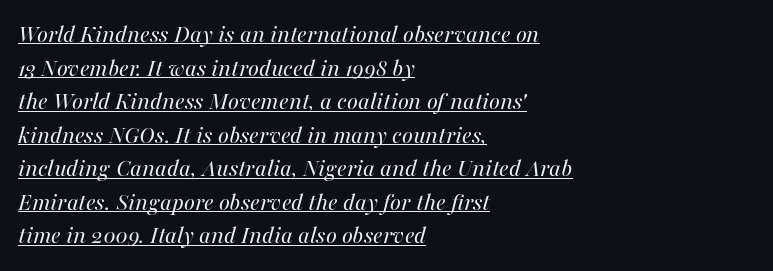
Weight: not bold — regular or lighter. This is oblique type, the kind used for emphasis or titles. Leading: standard. The line texture is even and compact thanks to regular tracking.
